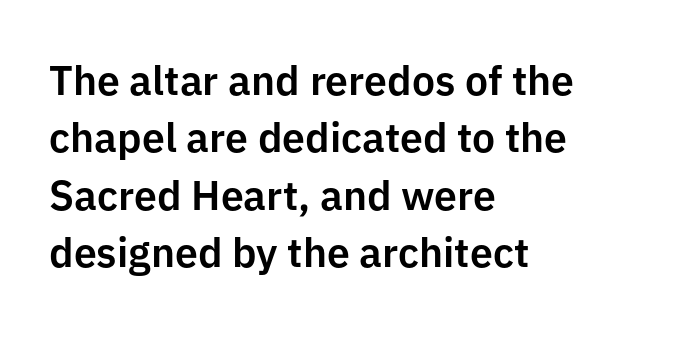
{"serif": "no", "italic": "no", "width": "normal", "stroke_contrast": "low", "x_height": "medium", "monospaced": "no", "underline": "no", "align": "left", "line_spacing": "normal", "line_spacing_ratio": 1.4, "letter_spacing": "normal", "letter_spacing_em": 0.0, "glyph_px": 41}
